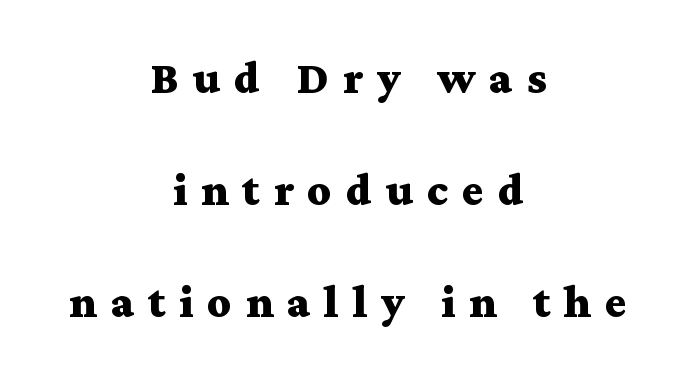
A clean baseline with only descenders dipping below it. Vertically, the passage feels expansive, rows floating well apart. A full-strength bold gives these letters their thick strokes. Character widths vary here, with narrow letters taking less room than wide ones.
